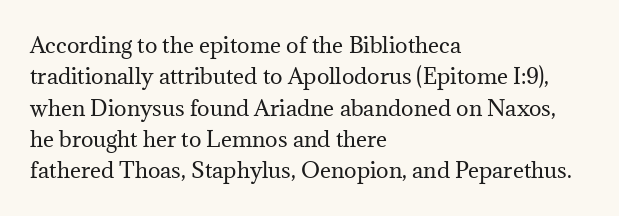
The image shows 21 px text type, upright; set left-aligned, normal line spacing (1.49x), normal letter spacing, not underlined.
